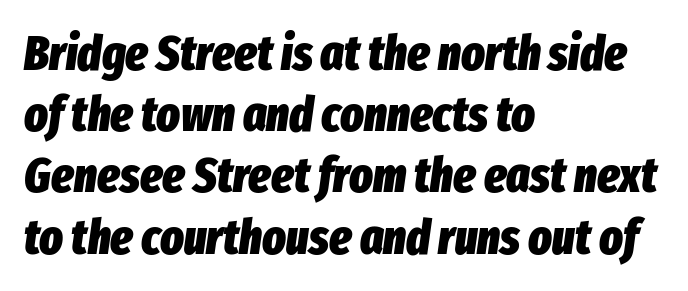
Q: Is the text bold? A: Yes.
Q: Is the text italic (slanted)? A: Yes, it leans right by about 8 degrees.
Q: Is the text underlined? A: No.
Q: How is the paragraph aligned? A: Left-aligned.
Q: Is the spacing between letters normal or unusually wide? A: Normal.
Q: Is the spacing between lines tight, normal or loose? A: Normal.
Q: Width (condensed, normal, or wide)? A: Condensed.
Q: Stroke contrast? A: Low.
Q: x-height? A: Medium.
Q: Monospaced? A: No.
